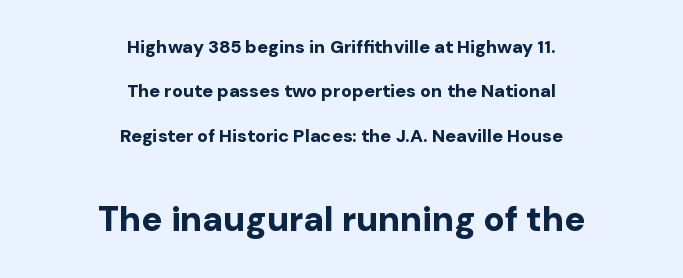
The image shows 35 px bold sans-serif type, upright; set centered, loose line spacing (2.47x), normal letter spacing, not underlined; the second (bottom) block is 1.94x larger; low stroke contrast and a medium x-height.
